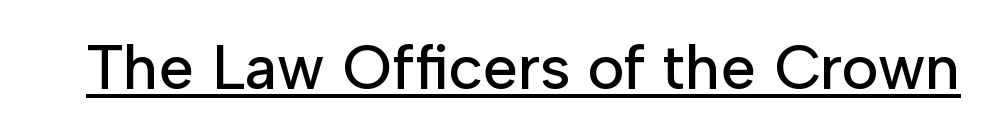
The image shows 63 px sans-serif type, upright; set normal letter spacing, underlined; low stroke contrast and a medium x-height.
